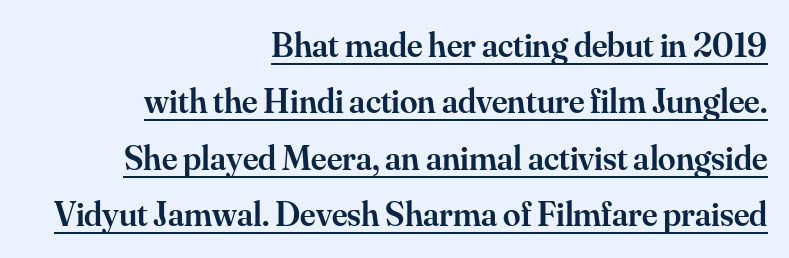
Q: Is the text bold? A: Semi-bold.
Q: Is the text italic (slanted)? A: No, it is upright.
Q: Is the typeface a serif or a sans-serif typeface? A: Serif.
Q: Is the text underlined? A: Yes.
Q: How is the paragraph aligned? A: Right-aligned.
Q: Is the spacing between letters normal or unusually wide? A: Normal.
Q: Is the spacing between lines tight, normal or loose? A: Normal.
Q: Width (condensed, normal, or wide)? A: Normal.
Q: Stroke contrast? A: Medium.
Q: x-height? A: Small.
Q: Monospaced? A: No.
